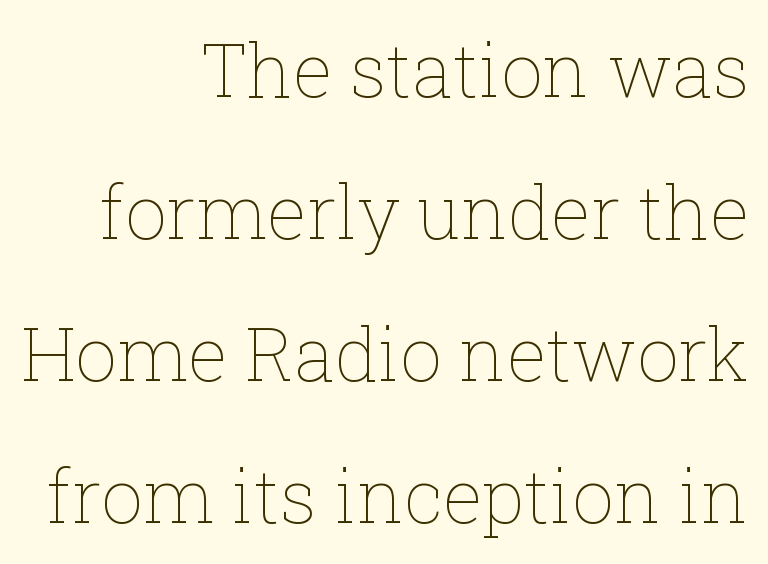
{"italic": "no", "bold": "no", "weight": "thin", "width": "normal", "stroke_contrast": "low", "x_height": "medium", "monospaced": "no", "underline": "no", "align": "right", "line_spacing": "loose", "line_spacing_ratio": 1.92, "letter_spacing": "normal", "letter_spacing_em": 0.0, "glyph_px": 74}
